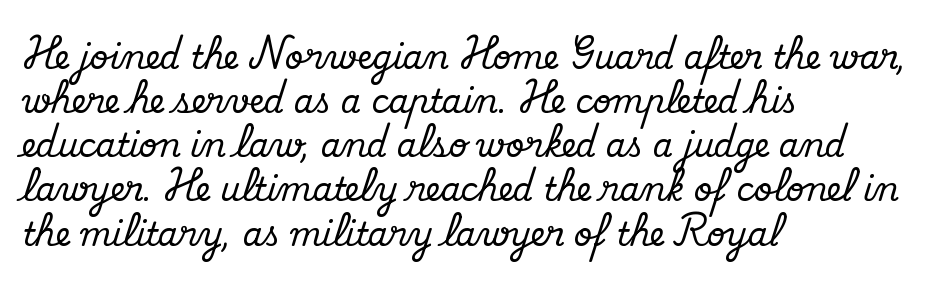
Q: Is the text italic (slanted)? A: Yes.
Q: Is the typeface a serif or a sans-serif typeface? A: Serif.
Q: Is the text underlined? A: No.
Q: How is the paragraph aligned? A: Left-aligned.
Q: Is the spacing between letters normal or unusually wide? A: Normal.
Q: Is the spacing between lines tight, normal or loose? A: Normal.
Q: Width (condensed, normal, or wide)? A: Normal.
Q: Stroke contrast? A: Medium.
Q: x-height? A: Small.
Q: Monospaced? A: No.
